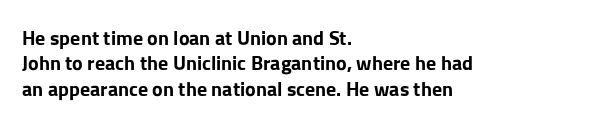
{"italic": "no", "bold": "yes", "underline": "no", "align": "left", "line_spacing": "normal", "line_spacing_ratio": 1.27, "letter_spacing": "normal", "letter_spacing_em": 0.0, "glyph_px": 20}
